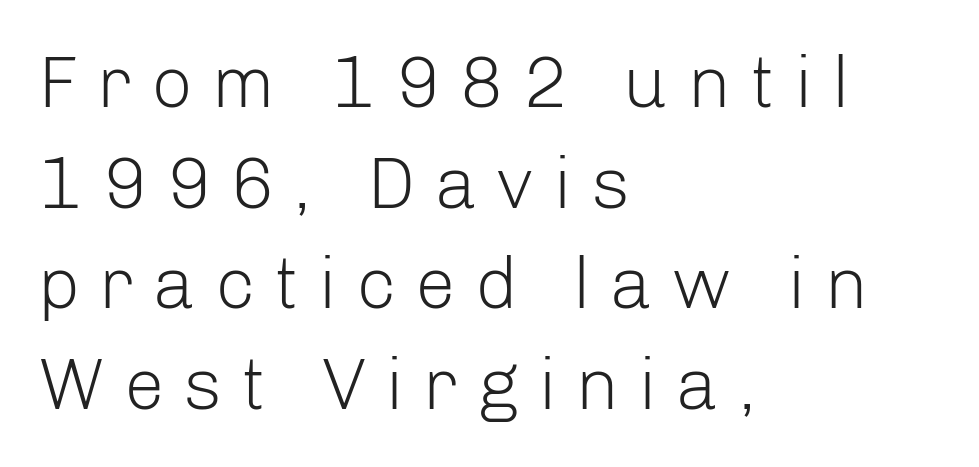
{"serif": "no", "italic": "no", "bold": "no", "weight": "light", "width": "normal", "stroke_contrast": "low", "x_height": "medium", "monospaced": "no", "underline": "no", "align": "left", "line_spacing": "normal", "line_spacing_ratio": 1.38, "letter_spacing": "wide", "letter_spacing_em": 0.26, "glyph_px": 73}
